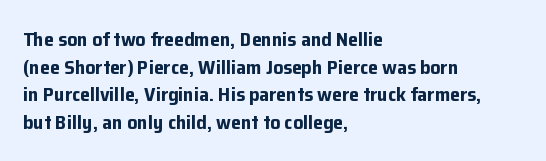
{"italic": "no", "bold": "yes", "underline": "no", "align": "left", "line_spacing": "normal", "line_spacing_ratio": 1.38, "letter_spacing": "normal", "letter_spacing_em": 0.0, "glyph_px": 20}
